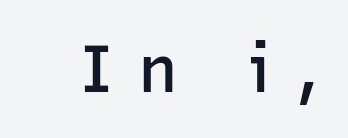
{"serif": "no", "italic": "no", "bold": "semi", "weight": "semibold", "width": "normal", "stroke_contrast": "low", "x_height": "medium", "monospaced": "no", "underline": "no", "letter_spacing": "wide", "letter_spacing_em": 0.38, "glyph_px": 66}
